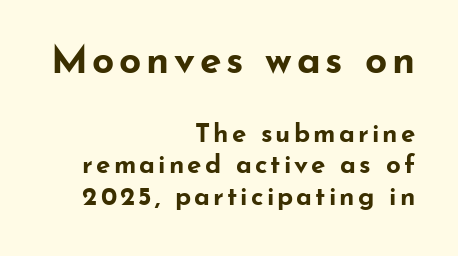
The image shows 39 px bold, wide sans-serif type, upright; set right-aligned, line spacing 1.22x, not underlined; the first (top) block is 1.5x larger; low stroke contrast and a small x-height.
